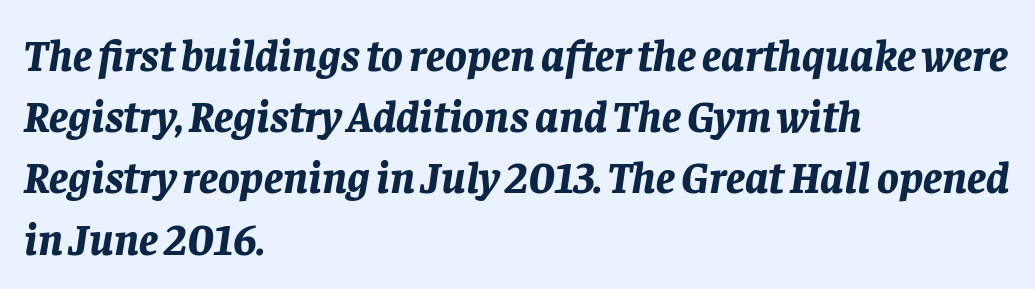
The image shows 45 px bold type, italic (leaning right); set left-aligned, normal line spacing (1.36x), normal letter spacing, not underlined; low stroke contrast and a large x-height.
